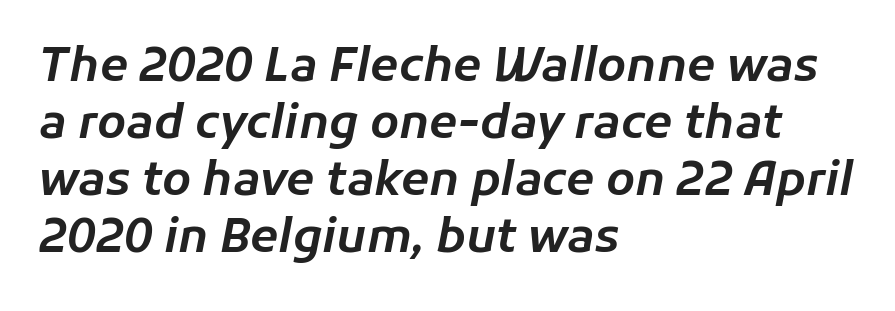
The image shows 46 px text type, italic (leaning right); set left-aligned, line spacing 1.24x, normal letter spacing, not underlined; low stroke contrast and a medium x-height.
